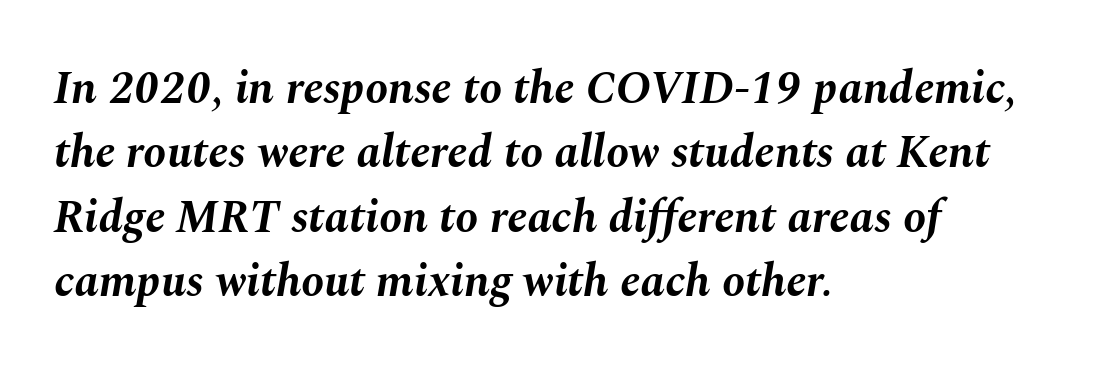
The image shows 46 px bold type, italic (leaning right); set left-aligned, normal line spacing (1.4x), normal letter spacing, not underlined; medium stroke contrast and a medium x-height.
